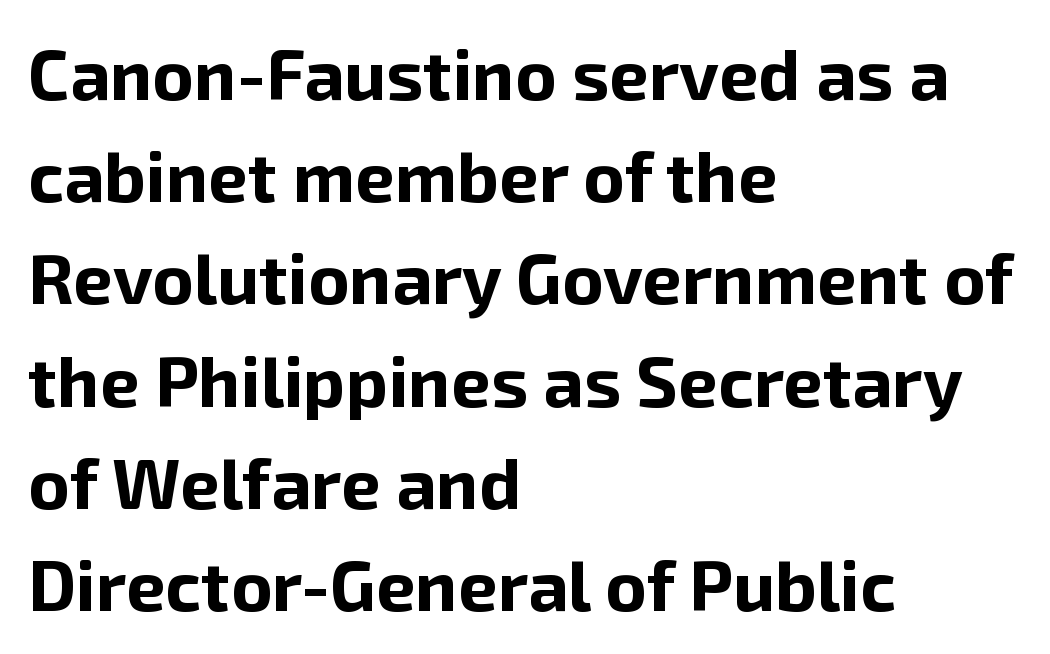
This sample uses a sans-serif face. Leftover space on each line is placed entirely after the last word. Nobody drew a line under any word here. Tracking here is standard; glyphs follow each other at the usual distance. The typesetting leans heavy: a genuine bold.
